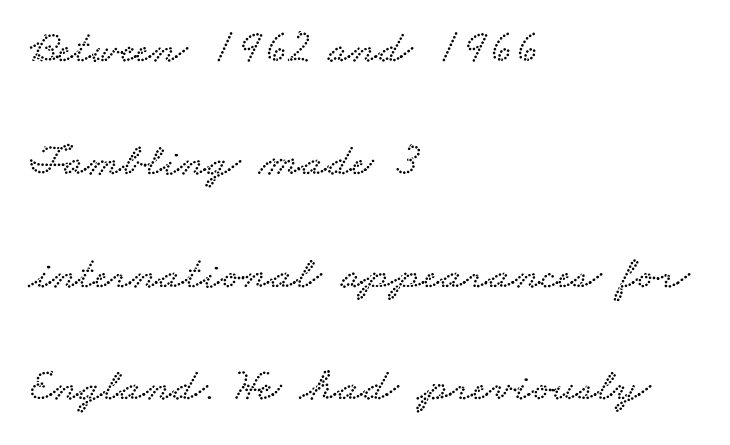
The image shows 47 px wide serif type; set left-aligned, loose line spacing (2.4x), normal letter spacing, not underlined; low stroke contrast and a small x-height.
